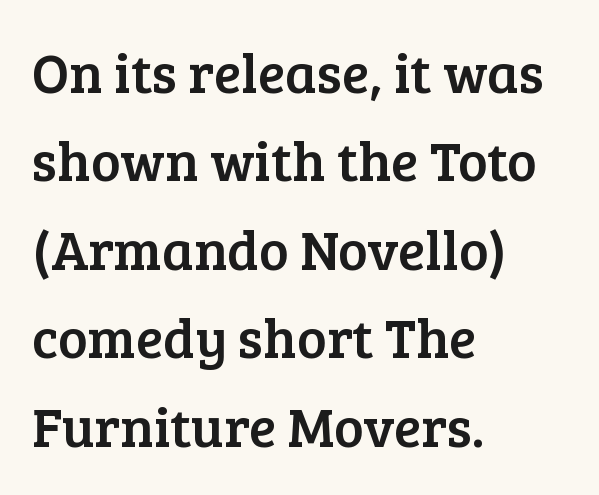
The image shows 56 px serif type, upright; set left-aligned, normal line spacing (1.58x), normal letter spacing, not underlined; low stroke contrast and a medium x-height.
